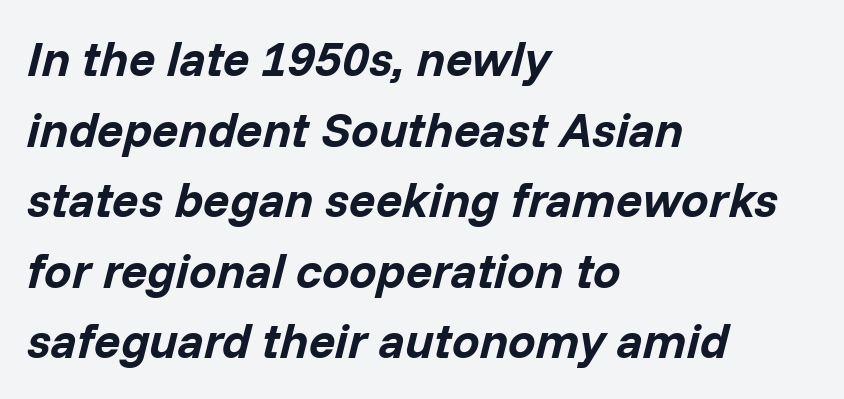
Q: Is the text bold? A: Yes.
Q: Is the text italic (slanted)? A: Yes, it leans right by about 14 degrees.
Q: Is the text underlined? A: No.
Q: How is the paragraph aligned? A: Left-aligned.
Q: Is the spacing between letters normal or unusually wide? A: Normal.
Q: Is the spacing between lines tight, normal or loose? A: Normal.
Q: Width (condensed, normal, or wide)? A: Normal.
Q: Stroke contrast? A: Low.
Q: x-height? A: Medium.
Q: Monospaced? A: No.
